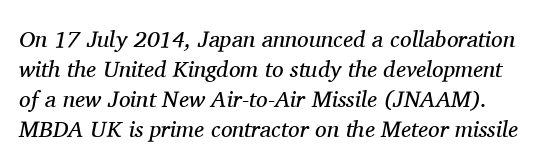
Q: Is the text bold? A: No.
Q: Is the text italic (slanted)? A: Yes, it leans right by about 11 degrees.
Q: Is the text underlined? A: No.
Q: Is the spacing between letters normal or unusually wide? A: Normal.
Q: Is the spacing between lines tight, normal or loose? A: Normal.
